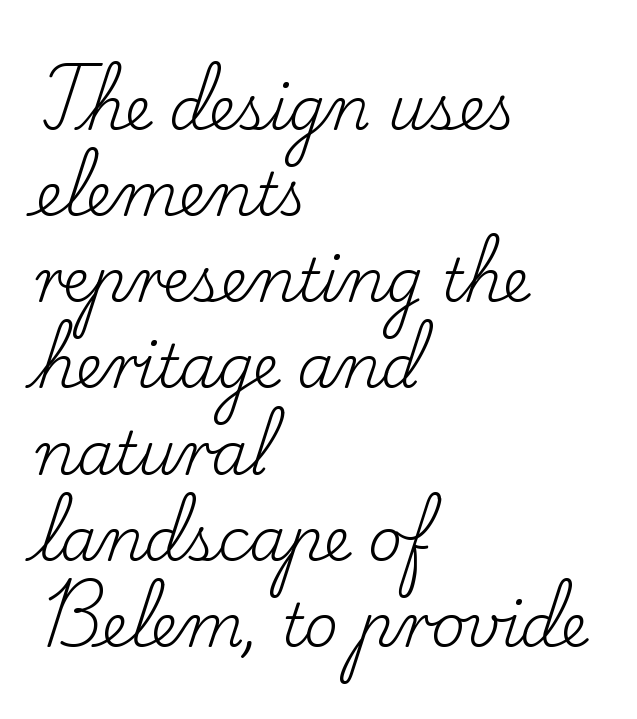
{"serif": "yes", "bold": "no", "weight": "regular", "width": "normal", "stroke_contrast": "low", "x_height": "small", "monospaced": "no", "underline": "no", "align": "left", "line_spacing": "normal", "line_spacing_ratio": 1.46, "letter_spacing": "normal", "letter_spacing_em": 0.0, "glyph_px": 59}
